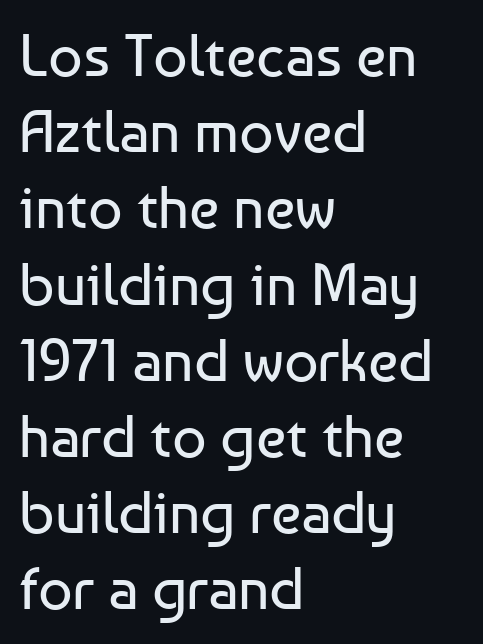
The image shows 60 px regular-weight sans-serif type, upright; set left-aligned, normal line spacing (1.27x), normal letter spacing, not underlined; low stroke contrast and a medium x-height.
